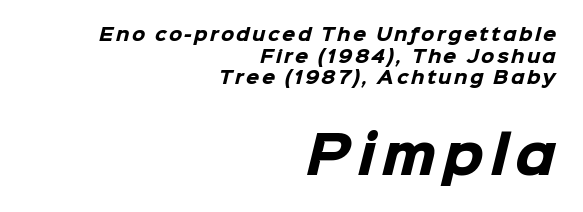
Q: Is the text bold? A: Yes.
Q: Is the typeface a serif or a sans-serif typeface? A: Sans-serif.
Q: Is the text underlined? A: No.
Q: How is the paragraph aligned? A: Right-aligned.
Q: Is the spacing between lines tight, normal or loose? A: Normal.
Q: Which block of text is set in a larger size, the first (top) or the second (bottom)? A: The second (bottom) one.
Q: Width (condensed, normal, or wide)? A: Normal.
Q: Stroke contrast? A: Low.
Q: x-height? A: Medium.
Q: Monospaced? A: No.
